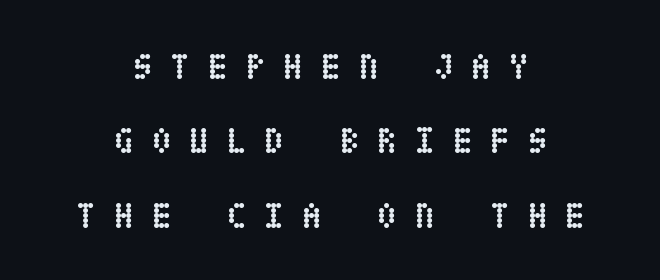
{"italic": "no", "bold": "yes", "weight": "semibold", "width": "condensed", "stroke_contrast": "low", "x_height": "large", "underline": "no", "align": "center", "line_spacing": "loose", "line_spacing_ratio": 2.01, "letter_spacing": "wide", "letter_spacing_em": 0.47, "glyph_px": 37}
